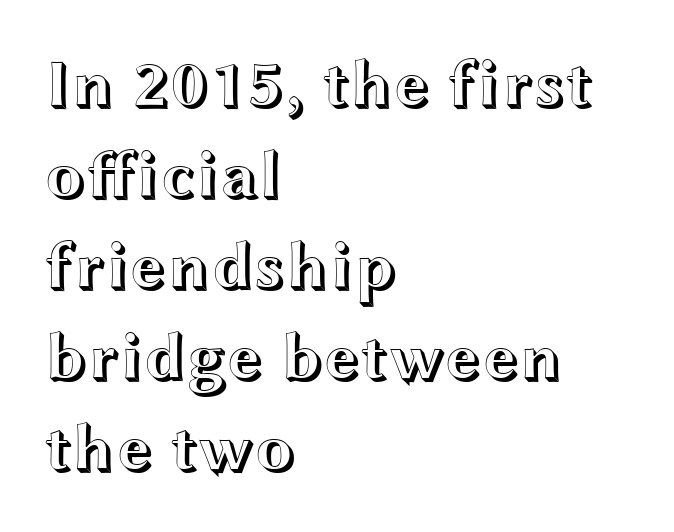
Descender tails drop into unmarked territory. Varying glyph widths throughout — classic text-font behaviour. The lettering holds an erect, upright posture throughout. Students, note that the glyphs here touch the page at normal intervals.
